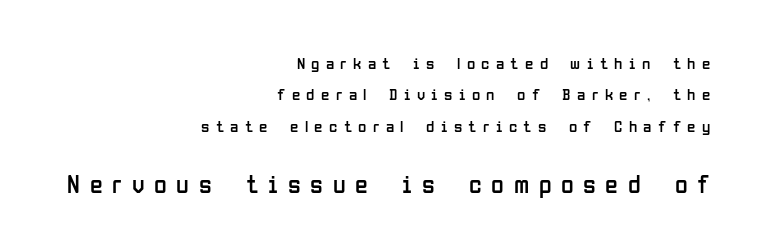
Rule under the text: the space is simply empty. Quick note: not italic, upright. A light-to-regular cut is what we see here. Note: smaller setting up top, larger setting below. The tracking jumps out immediately: characters are airy and widely separated.
